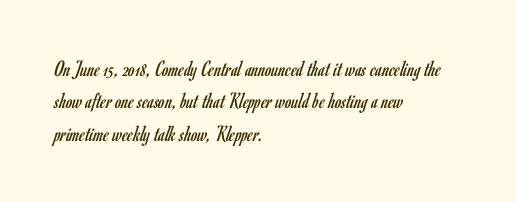
The image shows 23 px text type; set left-aligned, normal line spacing (1.41x), normal letter spacing, not underlined.
